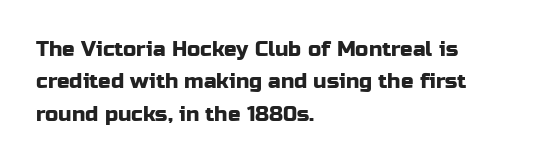
{"italic": "no", "underline": "no", "align": "left", "line_spacing": "normal", "line_spacing_ratio": 1.54, "letter_spacing": "normal", "letter_spacing_em": 0.0, "glyph_px": 21}
